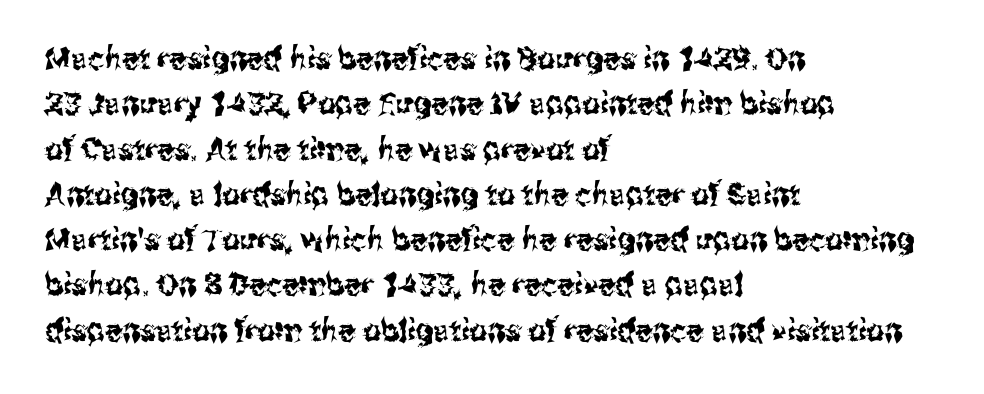
Q: Is the text italic (slanted)? A: No, it is upright.
Q: Is the typeface a serif or a sans-serif typeface? A: Sans-serif.
Q: Is the text underlined? A: No.
Q: How is the paragraph aligned? A: Left-aligned.
Q: Is the spacing between letters normal or unusually wide? A: Normal.
Q: Is the spacing between lines tight, normal or loose? A: Normal.
Q: Width (condensed, normal, or wide)? A: Condensed.
Q: Stroke contrast? A: Medium.
Q: x-height? A: Medium.
Q: Monospaced? A: No.
